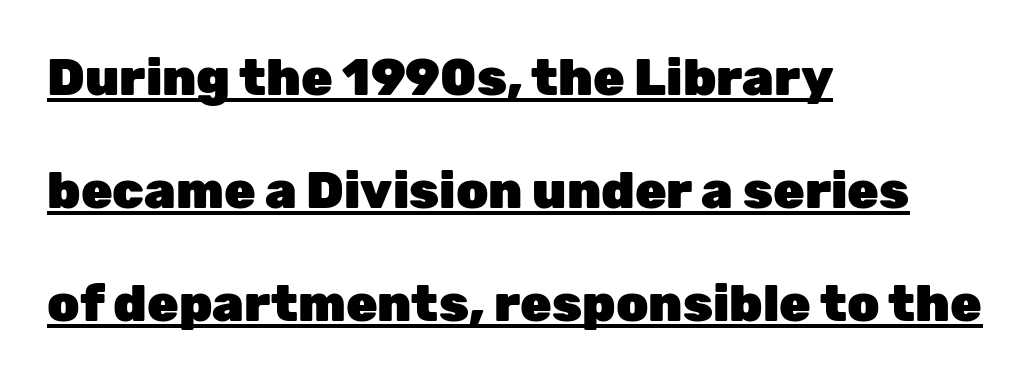
{"serif": "no", "italic": "no", "bold": "yes", "weight": "heavy", "width": "normal", "stroke_contrast": "low", "x_height": "medium", "monospaced": "no", "underline": "yes", "align": "left", "line_spacing": "loose", "line_spacing_ratio": 2.22, "letter_spacing": "normal", "letter_spacing_em": 0.0, "glyph_px": 51}
